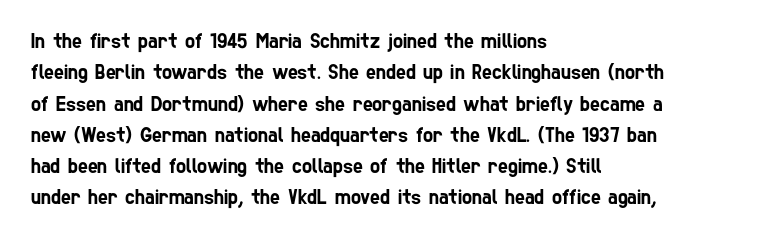
{"underline": "no", "align": "left", "line_spacing": "normal", "line_spacing_ratio": 1.49, "letter_spacing": "normal", "letter_spacing_em": 0.0, "glyph_px": 21}
